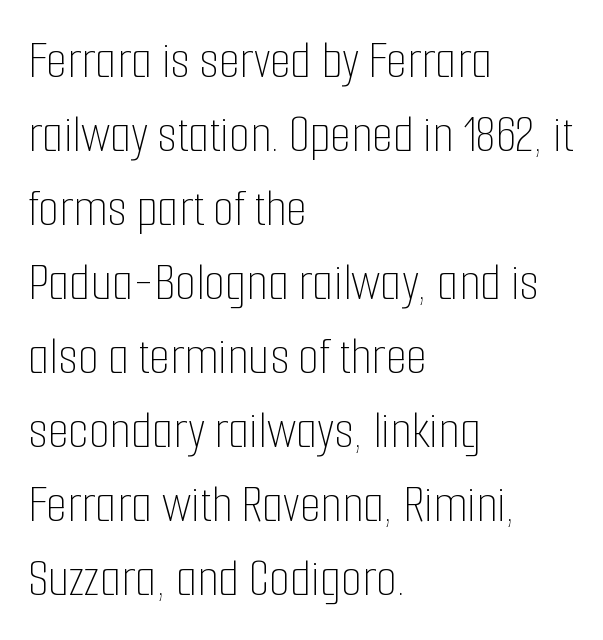
The image shows 54 px thin, condensed type, upright; set left-aligned, normal line spacing (1.37x), normal letter spacing, not underlined; low stroke contrast and a medium x-height.
